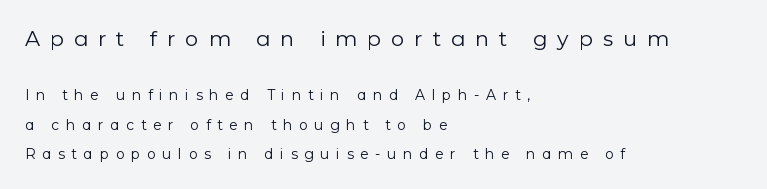
{"italic": "no", "bold": "no", "underline": "no", "align": "left", "line_spacing": "loose", "line_spacing_ratio": 2.11, "letter_spacing": "wide", "letter_spacing_em": 0.47, "larger_block": "first", "size_ratio": 1.5, "glyph_px": 21}
